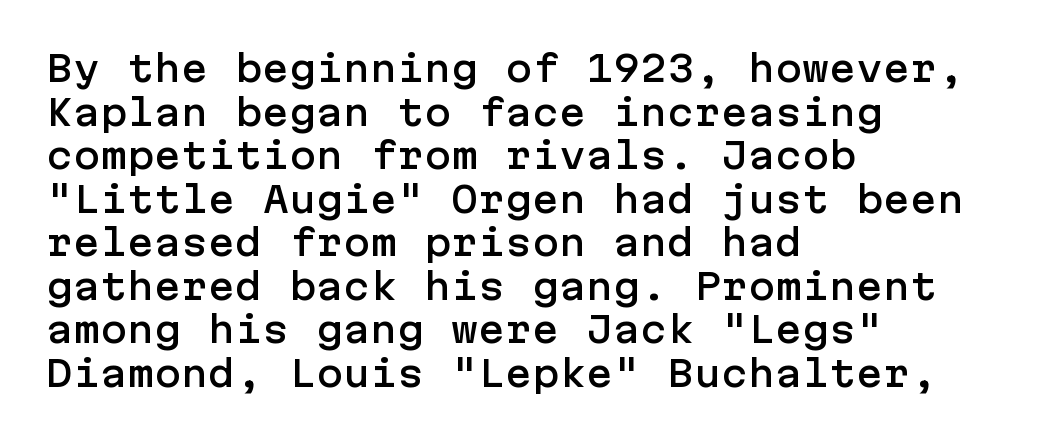
Q: Is the text italic (slanted)? A: No, it is upright.
Q: Is the typeface a serif or a sans-serif typeface? A: Sans-serif.
Q: Is the text underlined? A: No.
Q: How is the paragraph aligned? A: Left-aligned.
Q: Is the spacing between letters normal or unusually wide? A: Normal.
Q: Width (condensed, normal, or wide)? A: Normal.
Q: Stroke contrast? A: Low.
Q: x-height? A: Medium.
